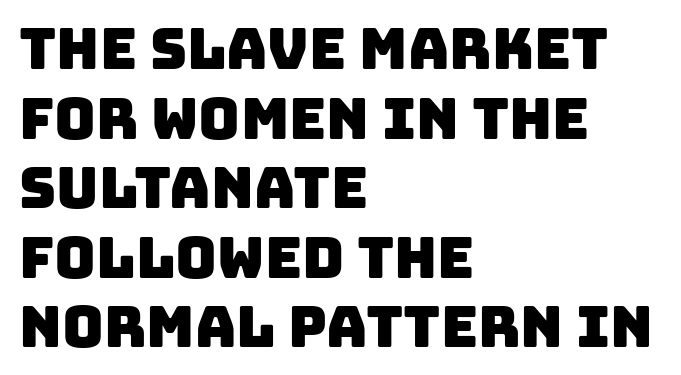
Q: Is the typeface a serif or a sans-serif typeface? A: Sans-serif.
Q: Is the text underlined? A: No.
Q: How is the paragraph aligned? A: Left-aligned.
Q: Is the spacing between letters normal or unusually wide? A: Normal.
Q: Width (condensed, normal, or wide)? A: Normal.
Q: Stroke contrast? A: Low.
Q: x-height? A: Large.
Q: Monospaced? A: No.
